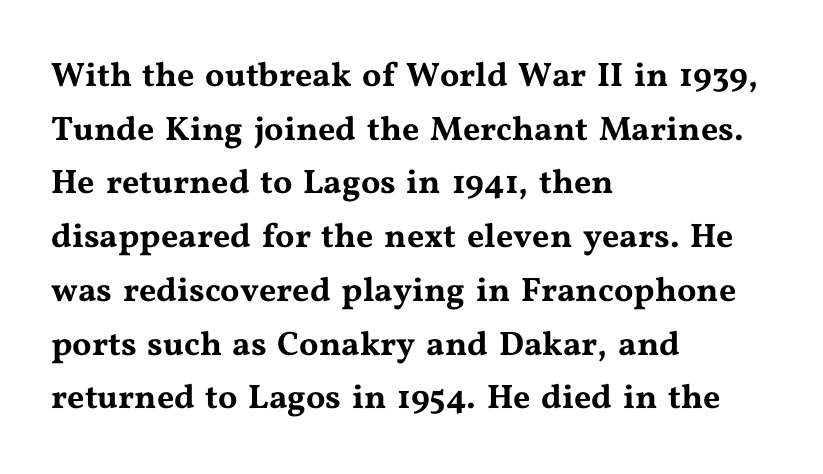
{"serif": "yes", "italic": "no", "width": "wide", "stroke_contrast": "medium", "x_height": "medium", "monospaced": "no", "underline": "no", "align": "left", "line_spacing": "normal", "line_spacing_ratio": 1.58, "letter_spacing": "normal", "letter_spacing_em": 0.0, "glyph_px": 34}
